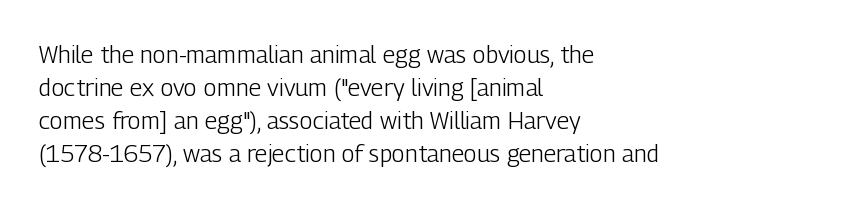
Q: Is the text bold? A: No.
Q: Is the text italic (slanted)? A: No, it is upright.
Q: Is the text underlined? A: No.
Q: How is the paragraph aligned? A: Left-aligned.
Q: Is the spacing between letters normal or unusually wide? A: Normal.
Q: Is the spacing between lines tight, normal or loose? A: Normal.
